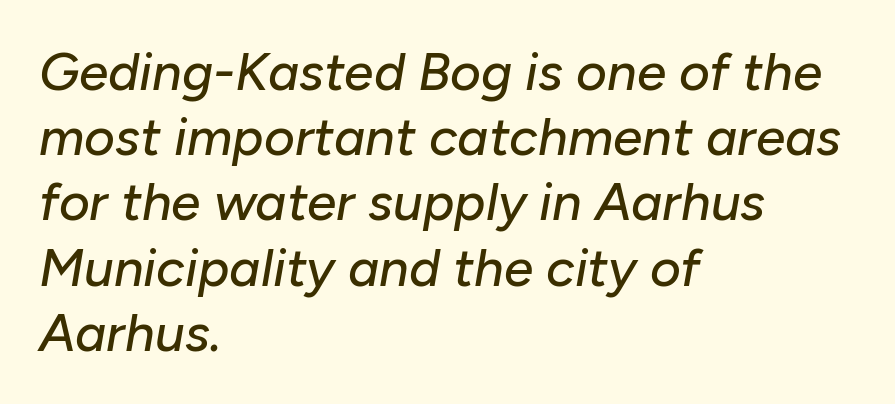
The glyphs are unaccompanied by any horizontal stroke below them. Glyph-to-glyph distance matches everyday printed text. The passage shown leans; its letterforms are oblique. The rag falls on the right side of this text block.
